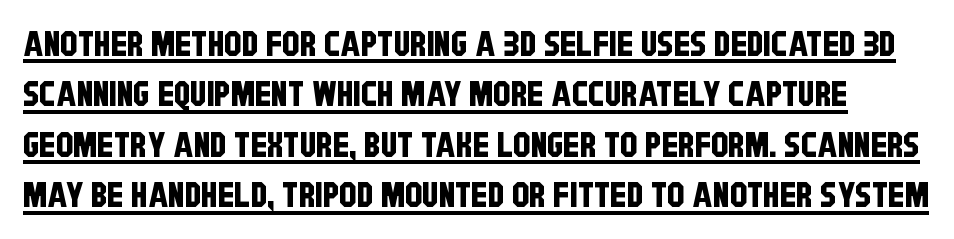
Q: Is the typeface a serif or a sans-serif typeface? A: Sans-serif.
Q: Is the text underlined? A: Yes.
Q: Is the spacing between letters normal or unusually wide? A: Normal.
Q: Is the spacing between lines tight, normal or loose? A: Normal.
Q: Width (condensed, normal, or wide)? A: Condensed.
Q: Stroke contrast? A: Low.
Q: x-height? A: Large.
Q: Monospaced? A: No.
